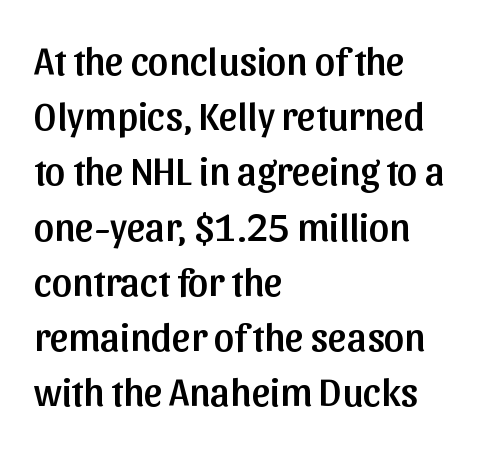
Q: Is the text italic (slanted)? A: No, it is upright.
Q: Is the typeface a serif or a sans-serif typeface? A: Sans-serif.
Q: Is the text underlined? A: No.
Q: How is the paragraph aligned? A: Left-aligned.
Q: Is the spacing between letters normal or unusually wide? A: Normal.
Q: Is the spacing between lines tight, normal or loose? A: Normal.
Q: Width (condensed, normal, or wide)? A: Normal.
Q: Stroke contrast? A: Low.
Q: x-height? A: Medium.
Q: Monospaced? A: No.
